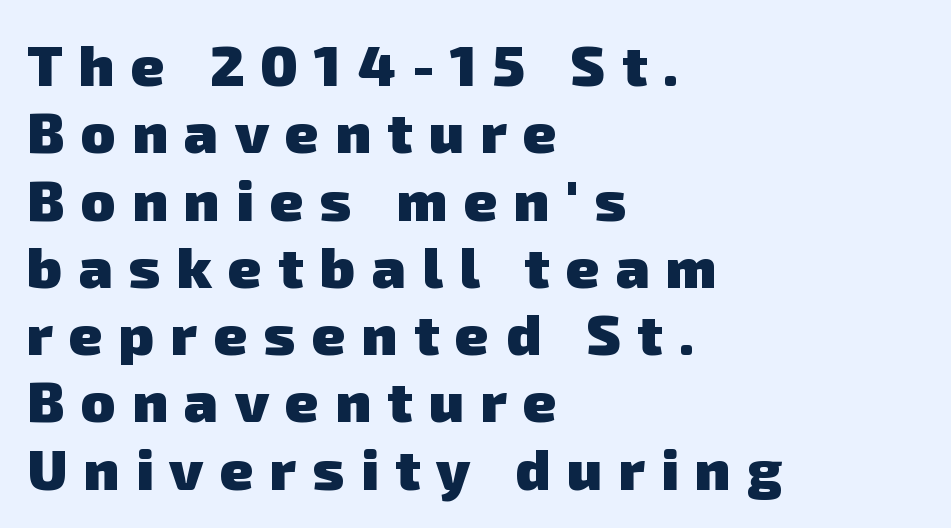
{"serif": "no", "bold": "yes", "weight": "heavy", "width": "normal", "stroke_contrast": "low", "x_height": "medium", "monospaced": "no", "underline": "no", "align": "left", "line_spacing_ratio": 1.18, "letter_spacing": "wide", "letter_spacing_em": 0.29, "glyph_px": 57}
